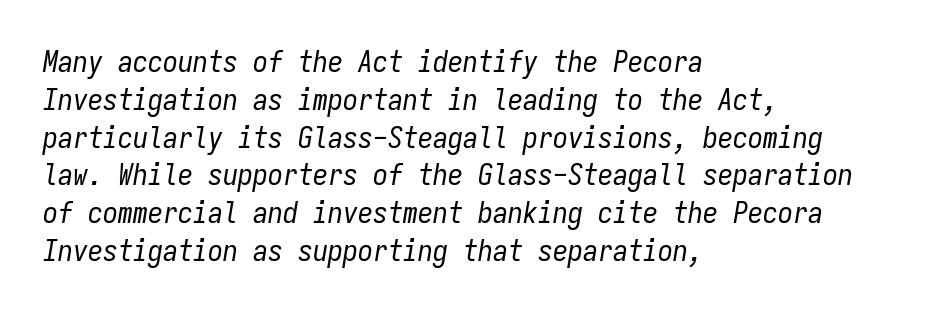
The image shows 30 px regular-weight, condensed type, italic (leaning right), monospaced; set left-aligned, normal line spacing (1.26x), normal letter spacing, not underlined; low stroke contrast and a medium x-height.
